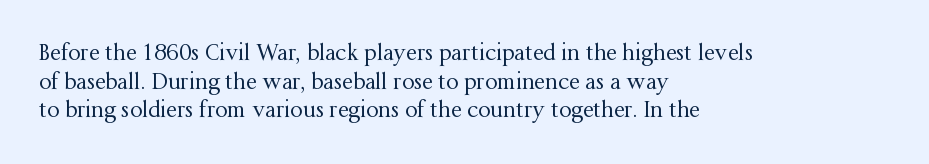
Check the space under the baseline: it is left empty. Characters follow at the spacing the type designer built in. These glyphs show unthickened strokes, regular width or finer. This is the regular roman posture of the typeface. A typesetter would call this leading conventional body-copy spacing. The compositor pushed each line to the left boundary.
